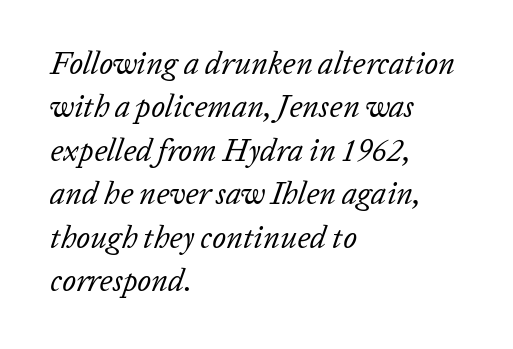
Q: Is the text bold? A: No.
Q: Is the text italic (slanted)? A: Yes, it leans right by about 20 degrees.
Q: Is the text underlined? A: No.
Q: How is the paragraph aligned? A: Left-aligned.
Q: Is the spacing between letters normal or unusually wide? A: Normal.
Q: Is the spacing between lines tight, normal or loose? A: Normal.
Q: Width (condensed, normal, or wide)? A: Normal.
Q: Stroke contrast? A: Low.
Q: x-height? A: Medium.
Q: Monospaced? A: No.
